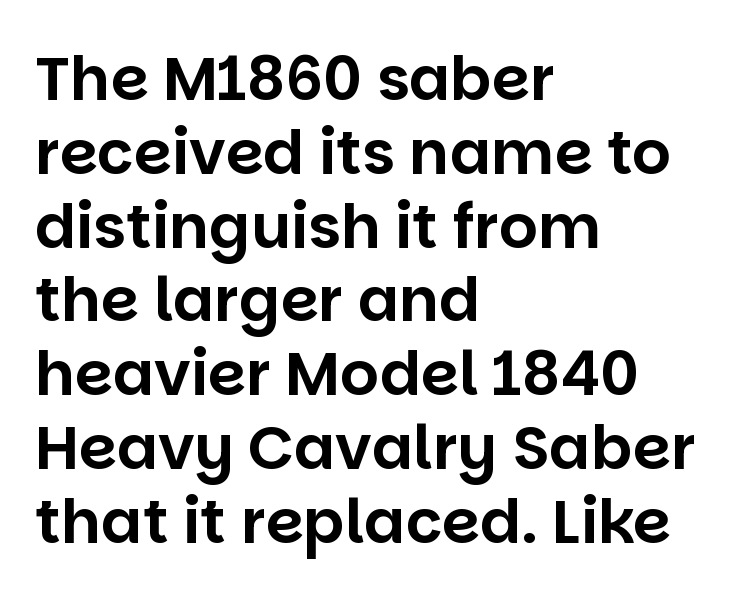
The image shows 61 px sans-serif type, upright; set left-aligned, line spacing 1.21x, normal letter spacing, not underlined; low stroke contrast and a large x-height.
